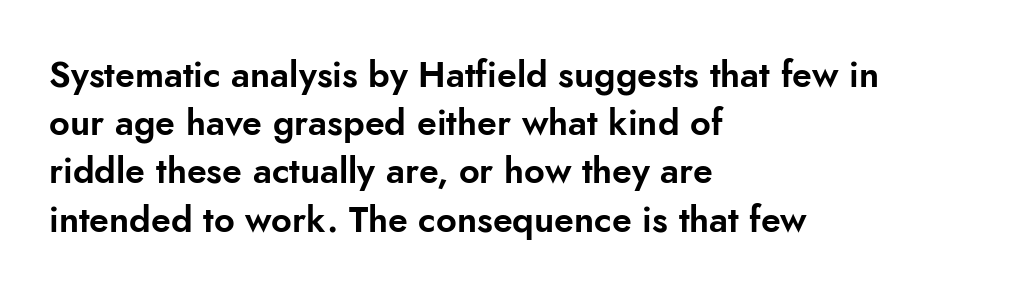
The lettering stays uniformly vertical, giving the passage a roman look. The passage shown is not underscored anywhere. A typesetter would call this proportional, since set widths differ per character. Observe the ordinary spacing: letters are neighbours, not strangers. In terms of leading, this rendering sits right in the middle. Alignment: flush left.
